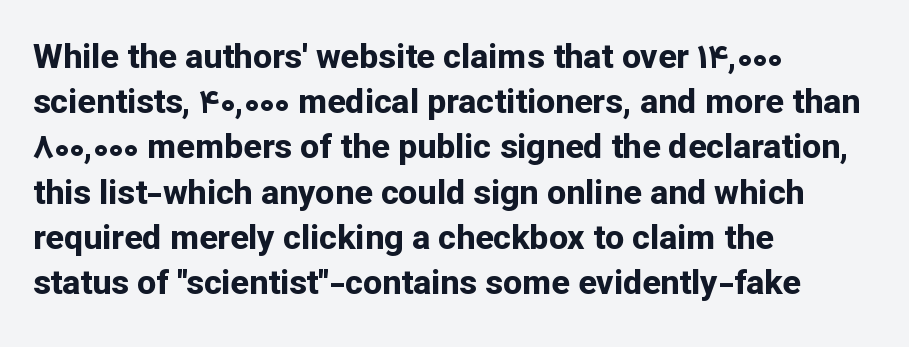
{"serif": "no", "italic": "no", "bold": "yes", "weight": "bold", "width": "normal", "stroke_contrast": "low", "x_height": "medium", "monospaced": "no", "underline": "no", "align": "left", "line_spacing": "normal", "line_spacing_ratio": 1.33, "letter_spacing": "normal", "letter_spacing_em": 0.0, "glyph_px": 34}
